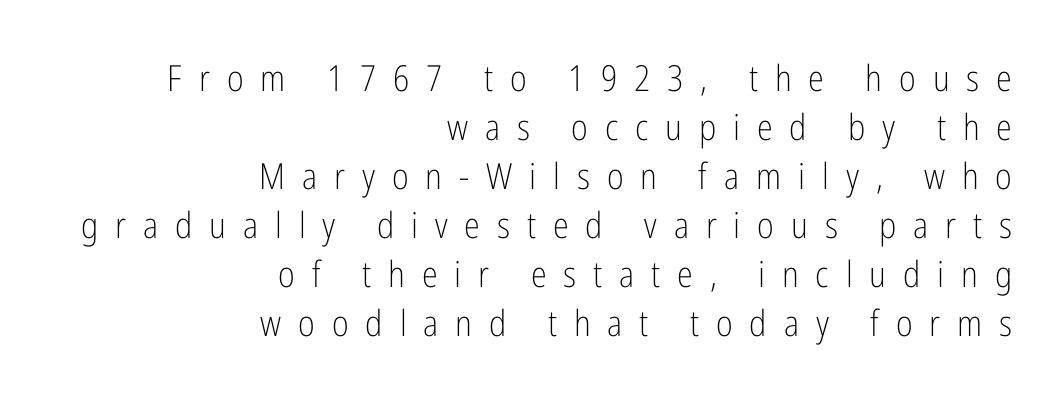
Q: Is the text bold? A: No.
Q: Is the text italic (slanted)? A: No, it is upright.
Q: Is the typeface a serif or a sans-serif typeface? A: Sans-serif.
Q: Is the text underlined? A: No.
Q: How is the paragraph aligned? A: Right-aligned.
Q: Is the spacing between letters normal or unusually wide? A: Unusually wide.
Q: Is the spacing between lines tight, normal or loose? A: Normal.
Q: Width (condensed, normal, or wide)? A: Condensed.
Q: Stroke contrast? A: Low.
Q: x-height? A: Medium.
Q: Monospaced? A: No.
